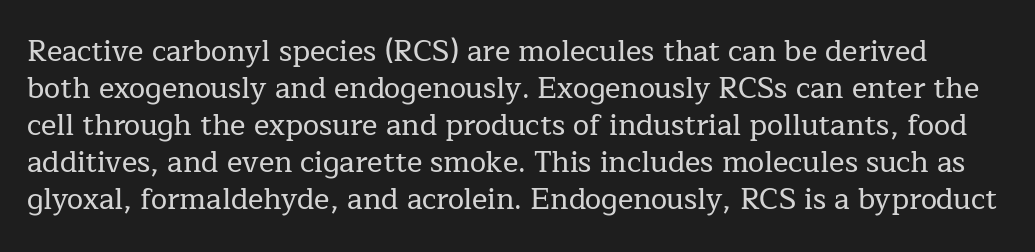
A typesetter would call this proportional, since set widths differ per character. Tracking here is standard; glyphs follow each other at the usual distance. This is the regular roman posture of the typeface. Each row of text sits above clean, open space. Small tapered or slab feet sit at the stroke ends, so this counts as serif. Does the leading feel generous? No, just average.
